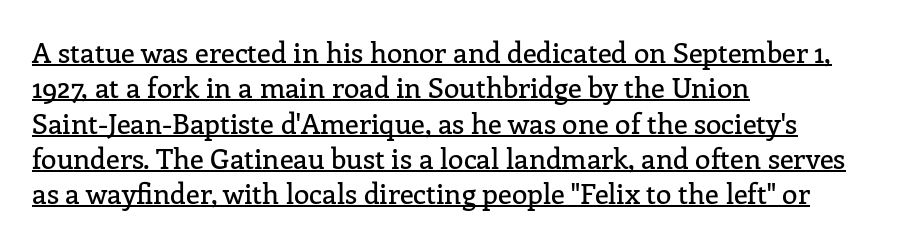
{"serif": "yes", "italic": "no", "width": "normal", "stroke_contrast": "low", "x_height": "medium", "monospaced": "no", "underline": "yes", "align": "left", "line_spacing": "normal", "line_spacing_ratio": 1.26, "letter_spacing": "normal", "letter_spacing_em": 0.0, "glyph_px": 28}
